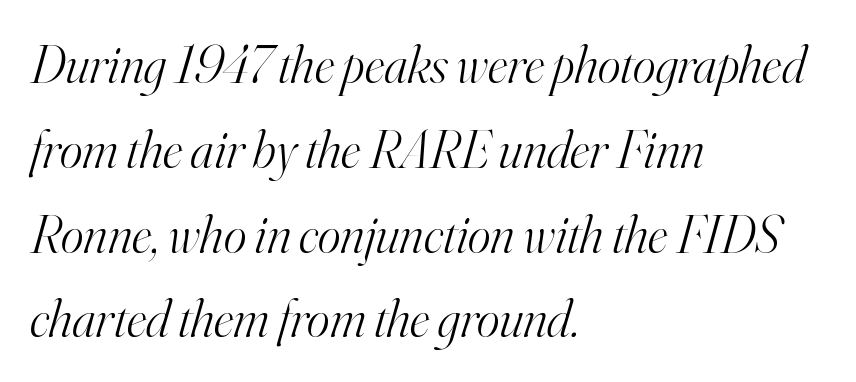
Q: Is the text bold? A: No.
Q: Is the text italic (slanted)? A: Yes, it leans right by about 16 degrees.
Q: Is the typeface a serif or a sans-serif typeface? A: Serif.
Q: Is the text underlined? A: No.
Q: How is the paragraph aligned? A: Left-aligned.
Q: Is the spacing between letters normal or unusually wide? A: Normal.
Q: Is the spacing between lines tight, normal or loose? A: Normal.
Q: Width (condensed, normal, or wide)? A: Normal.
Q: Stroke contrast? A: High.
Q: x-height? A: Small.
Q: Monospaced? A: No.
